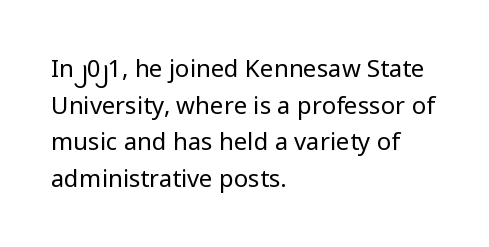
{"italic": "no", "bold": "no", "underline": "no", "align": "left", "line_spacing": "normal", "line_spacing_ratio": 1.53, "letter_spacing": "normal", "letter_spacing_em": 0.0, "glyph_px": 24}
